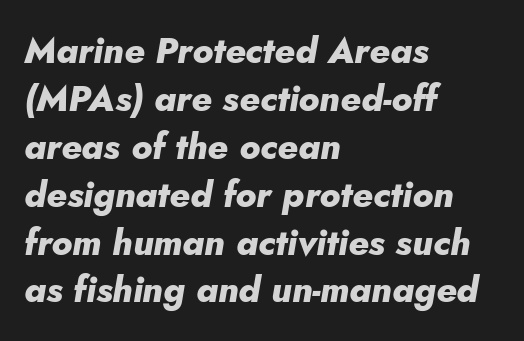
{"italic": "yes", "lean": "right", "slant_degrees": 10, "bold": "yes", "weight": "heavy", "width": "normal", "stroke_contrast": "low", "x_height": "small", "monospaced": "no", "underline": "no", "align": "left", "line_spacing": "normal", "line_spacing_ratio": 1.33, "letter_spacing": "normal", "letter_spacing_em": 0.0, "glyph_px": 36}
